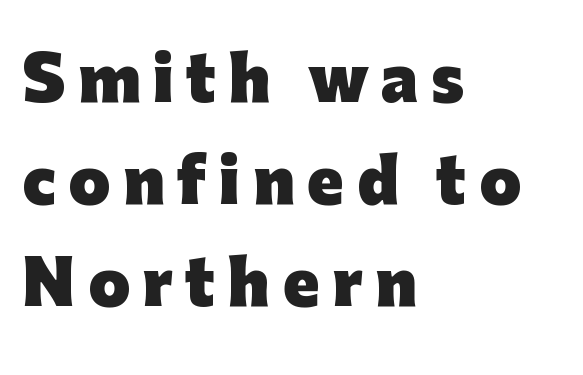
{"serif": "no", "italic": "no", "bold": "yes", "weight": "heavy", "width": "normal", "stroke_contrast": "low", "x_height": "medium", "monospaced": "no", "underline": "no", "align": "left", "line_spacing": "normal", "line_spacing_ratio": 1.7, "letter_spacing": "wide", "letter_spacing_em": 0.21, "glyph_px": 60}
